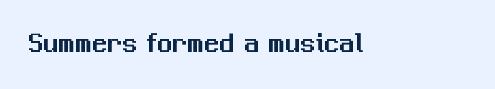
{"serif": "no", "italic": "no", "width": "normal", "stroke_contrast": "medium", "x_height": "medium", "monospaced": "no", "underline": "no", "letter_spacing": "normal", "letter_spacing_em": 0.0, "glyph_px": 30}
